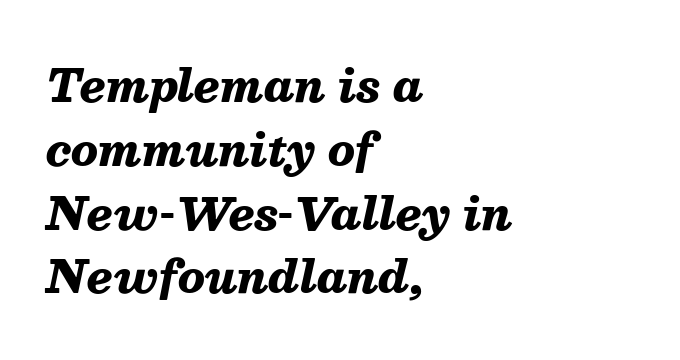
The image shows 44 px heavy type, italic (leaning right); set left-aligned, normal line spacing (1.45x), normal letter spacing, not underlined; medium stroke contrast and a medium x-height.
